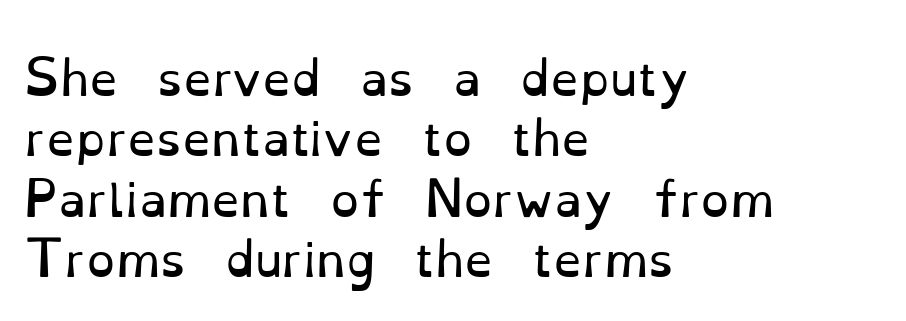
The image shows 46 px regular-weight serif type, upright; set left-aligned, normal line spacing (1.31x), normal letter spacing, not underlined; low stroke contrast and a small x-height.
